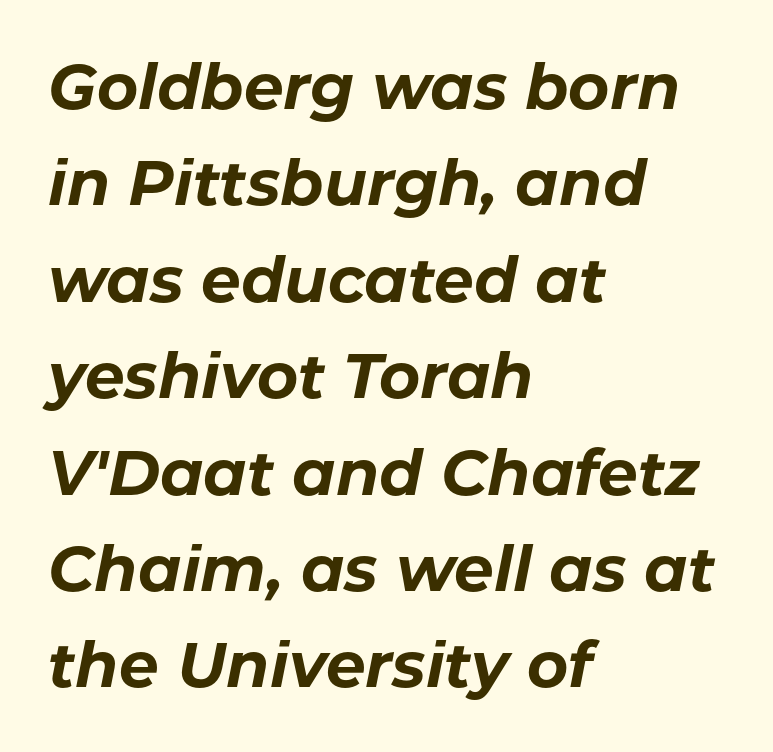
The image shows 63 px bold type, italic (leaning right); set left-aligned, normal line spacing (1.53x), normal letter spacing, not underlined; low stroke contrast and a medium x-height.
